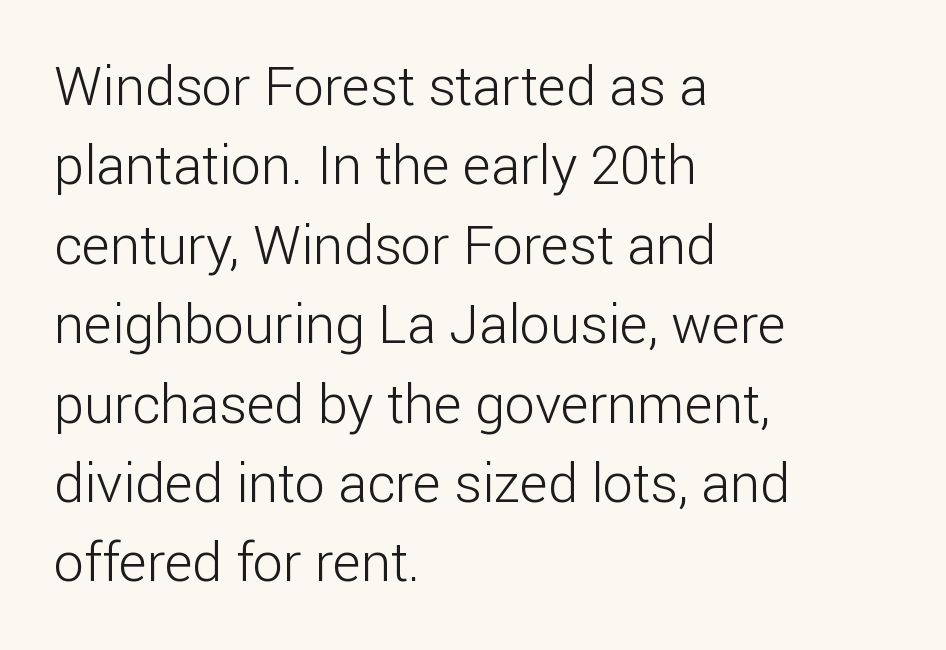
Q: Is the text bold? A: No.
Q: Is the text italic (slanted)? A: No, it is upright.
Q: Is the typeface a serif or a sans-serif typeface? A: Sans-serif.
Q: Is the text underlined? A: No.
Q: How is the paragraph aligned? A: Left-aligned.
Q: Is the spacing between letters normal or unusually wide? A: Normal.
Q: Is the spacing between lines tight, normal or loose? A: Normal.
Q: Width (condensed, normal, or wide)? A: Normal.
Q: Stroke contrast? A: Low.
Q: x-height? A: Medium.
Q: Monospaced? A: No.
